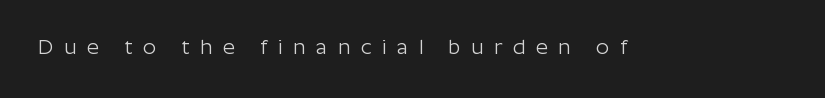
{"italic": "no", "bold": "no", "underline": "no", "letter_spacing": "wide", "letter_spacing_em": 0.49, "glyph_px": 21}
